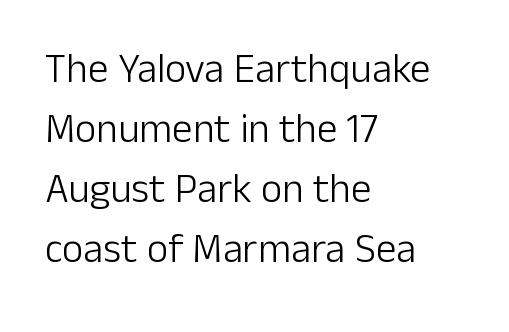
Is the type heavy? It reads as light-to-regular instead. This sample has the flowing, uneven cadence of proportional lettering. The leading is moderate, giving the passage an even texture. The ragged edge is on the right, which tells us the setting is flush left.
